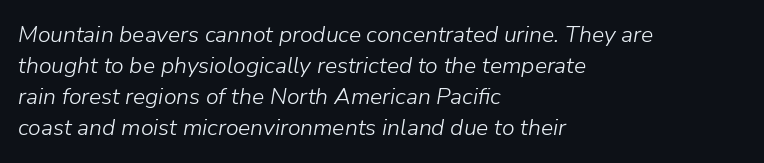
Q: Is the text bold? A: No.
Q: Is the text italic (slanted)? A: Yes, it leans right by about 9 degrees.
Q: Is the text underlined? A: No.
Q: How is the paragraph aligned? A: Left-aligned.
Q: Is the spacing between letters normal or unusually wide? A: Normal.
Q: Is the spacing between lines tight, normal or loose? A: Normal.
